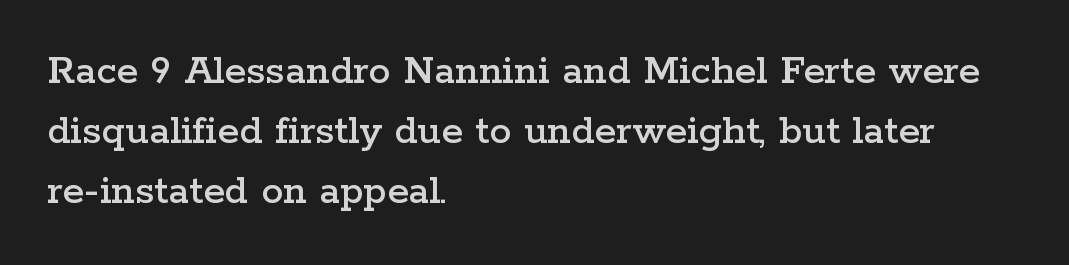
Q: Is the text italic (slanted)? A: No, it is upright.
Q: Is the typeface a serif or a sans-serif typeface? A: Serif.
Q: Is the text underlined? A: No.
Q: How is the paragraph aligned? A: Left-aligned.
Q: Is the spacing between letters normal or unusually wide? A: Normal.
Q: Is the spacing between lines tight, normal or loose? A: Normal.
Q: Width (condensed, normal, or wide)? A: Wide.
Q: Stroke contrast? A: Low.
Q: x-height? A: Medium.
Q: Monospaced? A: No.
